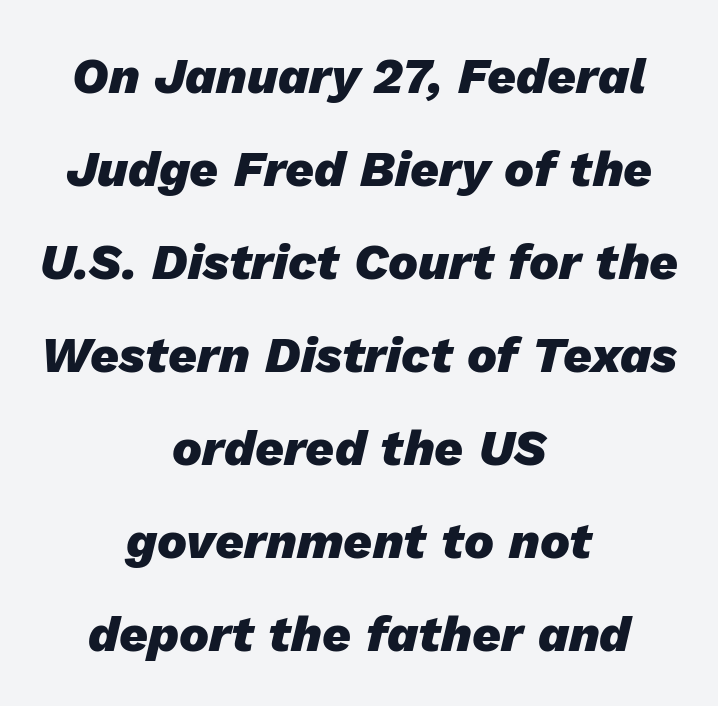
Q: Is the text bold? A: Yes.
Q: Is the text italic (slanted)? A: Yes, it leans right by about 13 degrees.
Q: Is the text underlined? A: No.
Q: How is the paragraph aligned? A: Centered.
Q: Is the spacing between letters normal or unusually wide? A: Normal.
Q: Width (condensed, normal, or wide)? A: Normal.
Q: Stroke contrast? A: Low.
Q: x-height? A: Medium.
Q: Monospaced? A: No.
